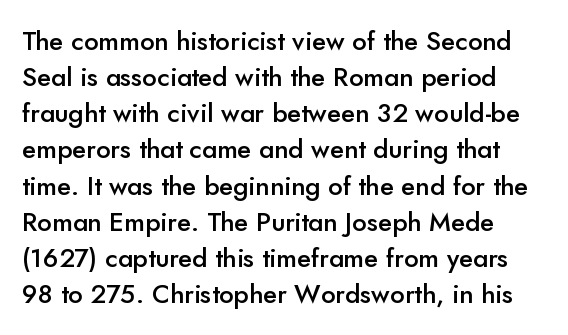
The image shows 26 px text type, upright; set normal line spacing (1.39x), normal letter spacing, not underlined.
